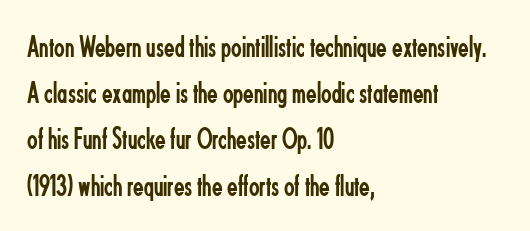
The image shows 31 px regular-weight, condensed sans-serif type, upright; set left-aligned, normal line spacing (1.49x), normal letter spacing, not underlined; low stroke contrast and a small x-height.
